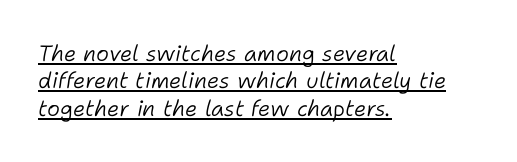
{"italic": "yes", "lean": "right", "slant_degrees": 11, "bold": "no", "underline": "yes", "align": "left", "line_spacing": "normal", "line_spacing_ratio": 1.25, "letter_spacing": "normal", "letter_spacing_em": 0.0, "glyph_px": 22}
